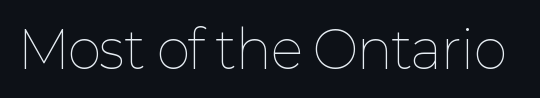
Q: Is the text bold? A: No.
Q: Is the text italic (slanted)? A: No, it is upright.
Q: Is the text underlined? A: No.
Q: Is the spacing between letters normal or unusually wide? A: Normal.
Q: Width (condensed, normal, or wide)? A: Normal.
Q: Stroke contrast? A: Low.
Q: x-height? A: Medium.
Q: Monospaced? A: No.
